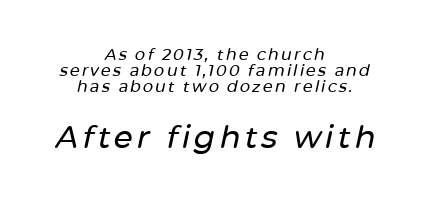
{"italic": "yes", "lean": "right", "slant_degrees": 12, "width": "normal", "stroke_contrast": "low", "x_height": "medium", "monospaced": "no", "underline": "no", "align": "center", "line_spacing": "tight", "line_spacing_ratio": 1.0, "larger_block": "second", "size_ratio": 1.94, "glyph_px": 31}
